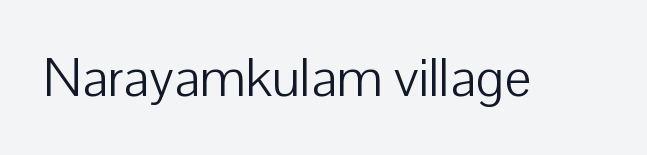
The image shows 53 px light sans-serif type, upright; set normal letter spacing, not underlined; low stroke contrast and a medium x-height.
